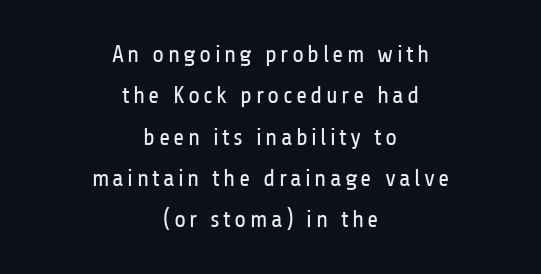
The image shows 24 px text type, upright; set centered, line spacing 1.72x, not underlined.
